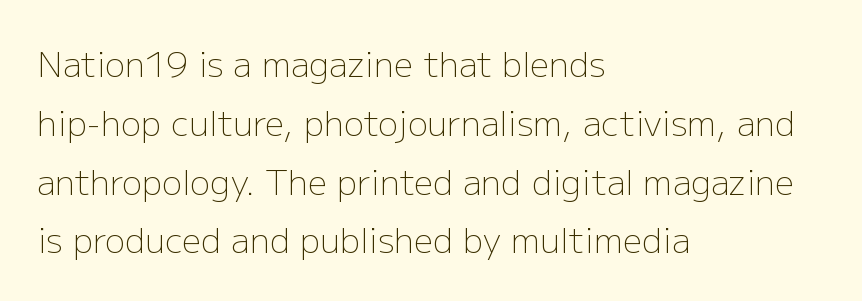
Q: Is the text bold? A: No.
Q: Is the text italic (slanted)? A: No, it is upright.
Q: Is the typeface a serif or a sans-serif typeface? A: Sans-serif.
Q: Is the text underlined? A: No.
Q: How is the paragraph aligned? A: Left-aligned.
Q: Is the spacing between letters normal or unusually wide? A: Normal.
Q: Width (condensed, normal, or wide)? A: Normal.
Q: Stroke contrast? A: Low.
Q: x-height? A: Medium.
Q: Monospaced? A: No.
